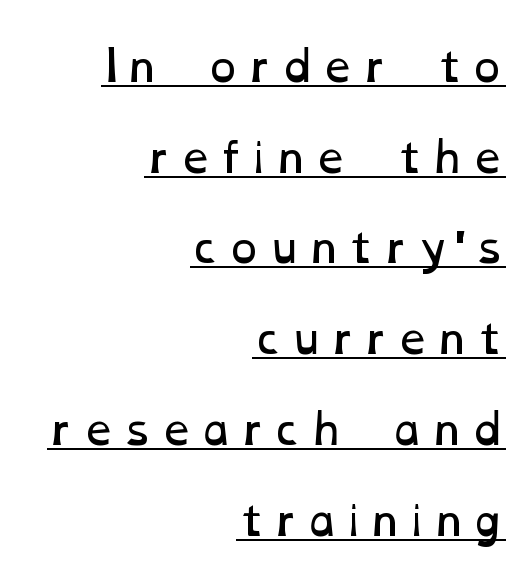
Q: Is the text bold? A: No.
Q: Is the text underlined? A: Yes.
Q: How is the paragraph aligned? A: Right-aligned.
Q: Is the spacing between lines tight, normal or loose? A: Loose.
Q: Width (condensed, normal, or wide)? A: Wide.
Q: Stroke contrast? A: Low.
Q: x-height? A: Medium.
Q: Monospaced? A: No.
